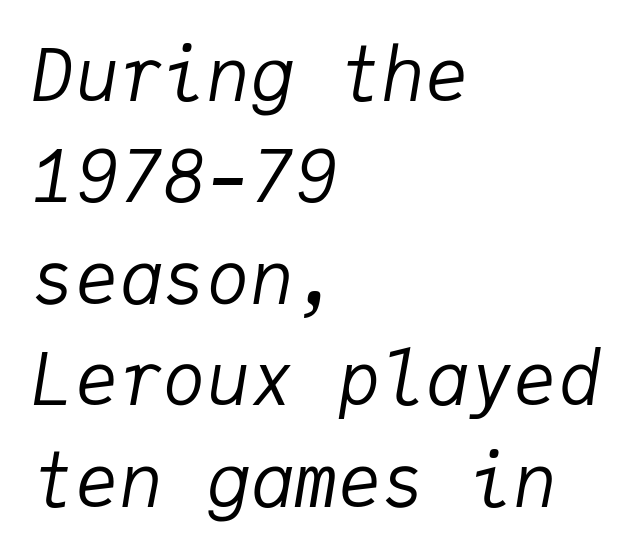
{"italic": "yes", "lean": "right", "slant_degrees": 9, "bold": "no", "weight": "regular", "width": "normal", "stroke_contrast": "low", "x_height": "medium", "monospaced": "yes", "underline": "no", "align": "left", "line_spacing": "normal", "line_spacing_ratio": 1.39, "letter_spacing": "normal", "letter_spacing_em": 0.0, "glyph_px": 73}
